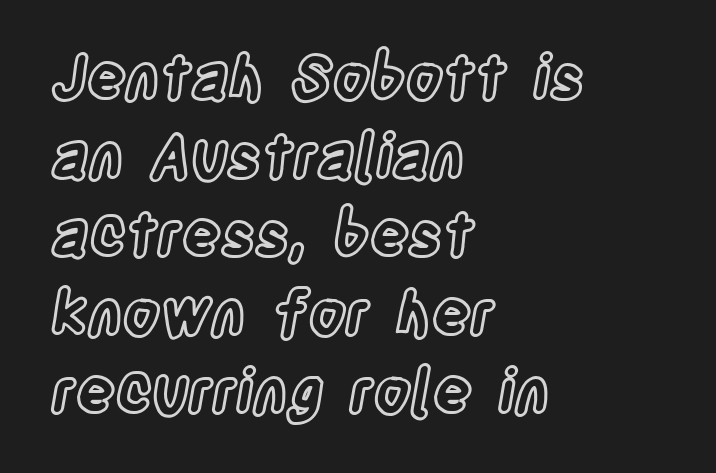
{"width": "condensed", "x_height": "large", "monospaced": "no", "underline": "no", "align": "left", "line_spacing": "normal", "line_spacing_ratio": 1.31, "letter_spacing": "normal", "letter_spacing_em": 0.0, "glyph_px": 60}
